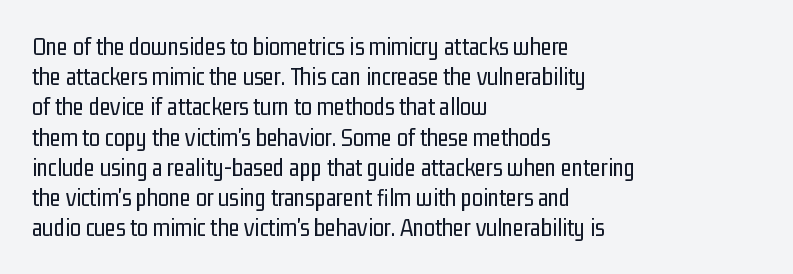
The image shows 25 px text type, upright; set left-aligned, line spacing 1.21x, normal letter spacing, not underlined.
